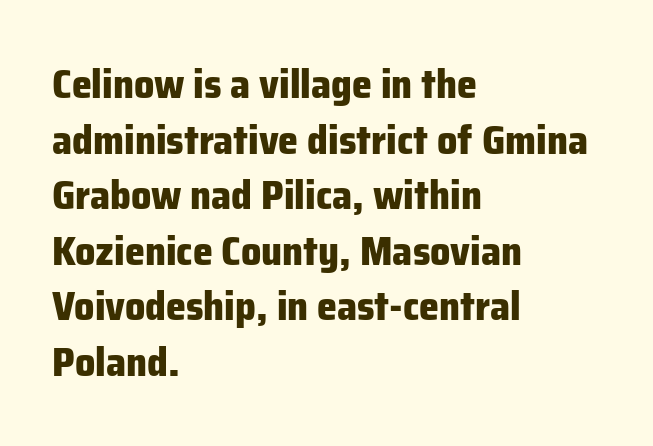
The image shows 40 px heavy sans-serif type, upright; set left-aligned, normal line spacing (1.39x), normal letter spacing, not underlined; low stroke contrast and a medium x-height.
